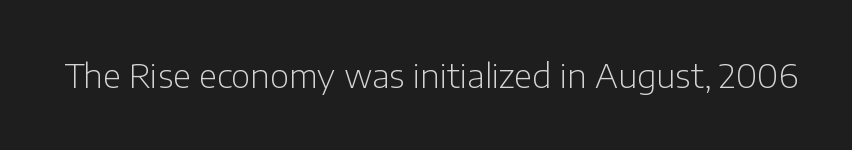
{"serif": "no", "italic": "no", "bold": "no", "weight": "light", "width": "normal", "stroke_contrast": "low", "x_height": "medium", "monospaced": "no", "underline": "no", "letter_spacing": "normal", "letter_spacing_em": 0.0, "glyph_px": 33}
